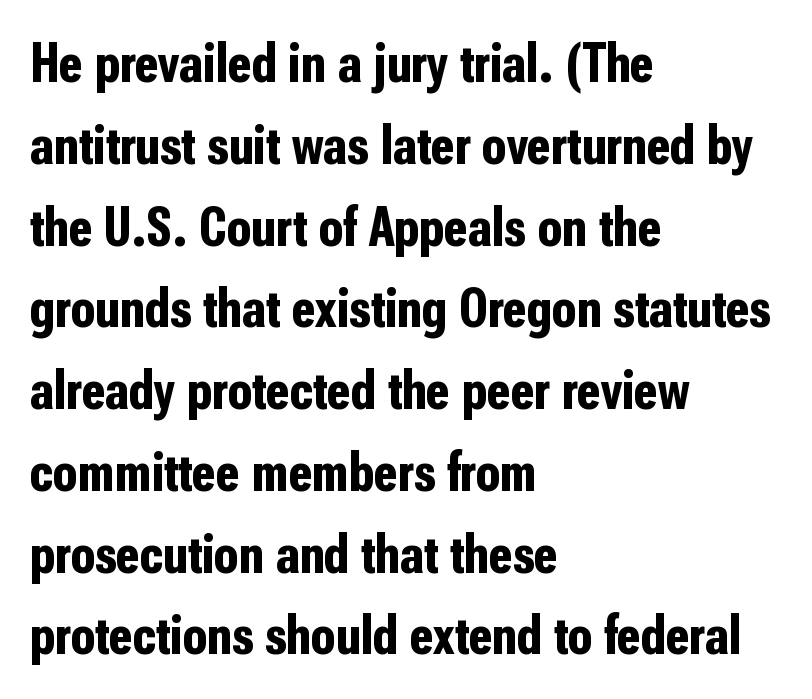
Q: Is the text bold? A: Yes.
Q: Is the text italic (slanted)? A: No, it is upright.
Q: Is the typeface a serif or a sans-serif typeface? A: Sans-serif.
Q: Is the text underlined? A: No.
Q: How is the paragraph aligned? A: Left-aligned.
Q: Is the spacing between letters normal or unusually wide? A: Normal.
Q: Is the spacing between lines tight, normal or loose? A: Normal.
Q: Width (condensed, normal, or wide)? A: Condensed.
Q: Stroke contrast? A: Low.
Q: x-height? A: Medium.
Q: Monospaced? A: No.
